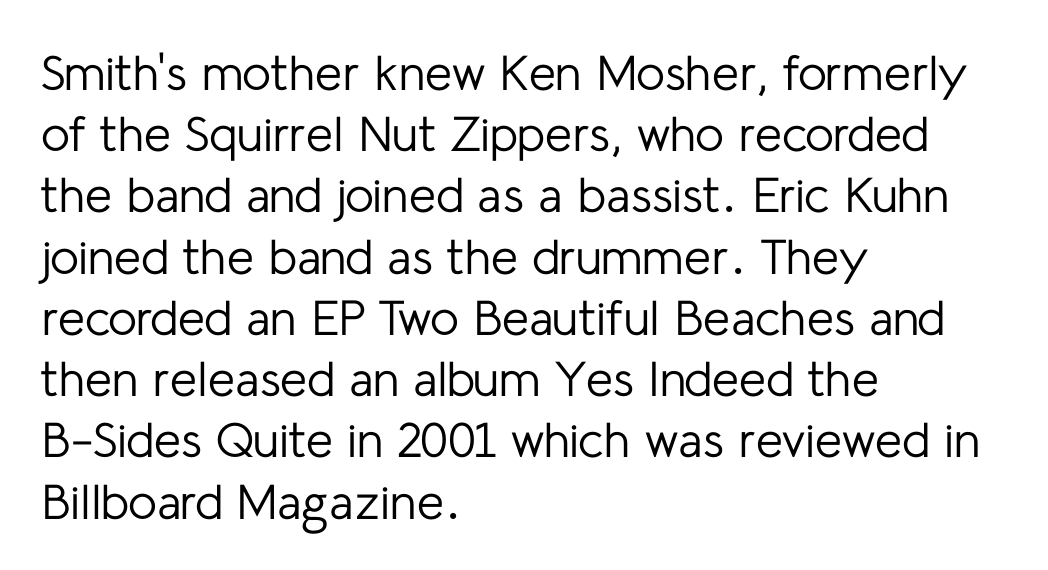
The image shows 49 px regular-weight sans-serif type, upright; set left-aligned, normal line spacing (1.25x), normal letter spacing, not underlined; low stroke contrast and a medium x-height.
